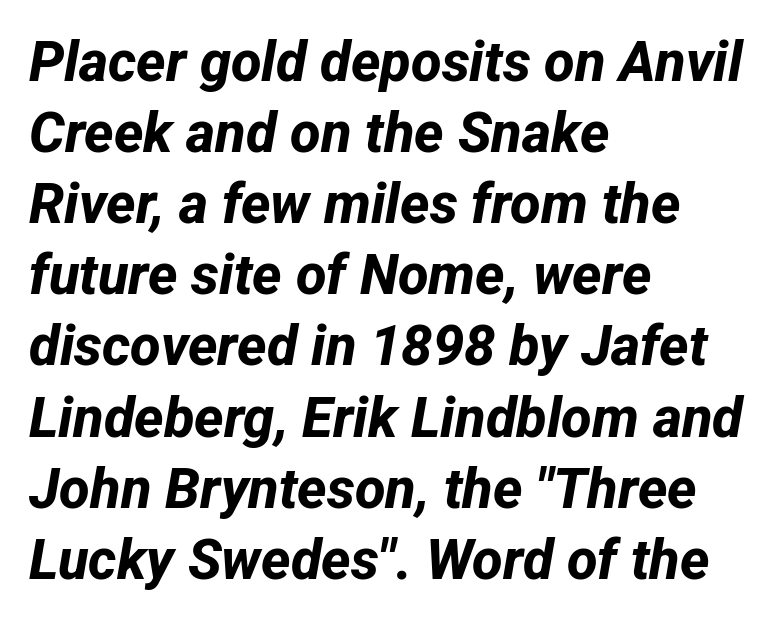
{"serif": "no", "bold": "yes", "weight": "bold", "width": "normal", "stroke_contrast": "low", "x_height": "medium", "monospaced": "no", "underline": "no", "align": "left", "line_spacing": "normal", "line_spacing_ratio": 1.27, "letter_spacing": "normal", "letter_spacing_em": 0.0, "glyph_px": 56}
